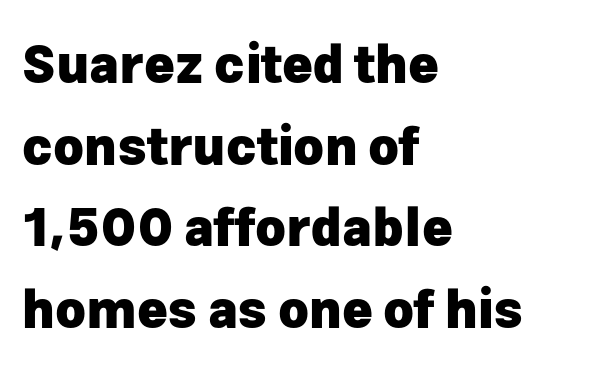
Q: Is the text bold? A: Yes.
Q: Is the text italic (slanted)? A: No, it is upright.
Q: Is the typeface a serif or a sans-serif typeface? A: Sans-serif.
Q: Is the text underlined? A: No.
Q: How is the paragraph aligned? A: Left-aligned.
Q: Is the spacing between letters normal or unusually wide? A: Normal.
Q: Is the spacing between lines tight, normal or loose? A: Normal.
Q: Width (condensed, normal, or wide)? A: Normal.
Q: Stroke contrast? A: Low.
Q: x-height? A: Medium.
Q: Monospaced? A: No.
